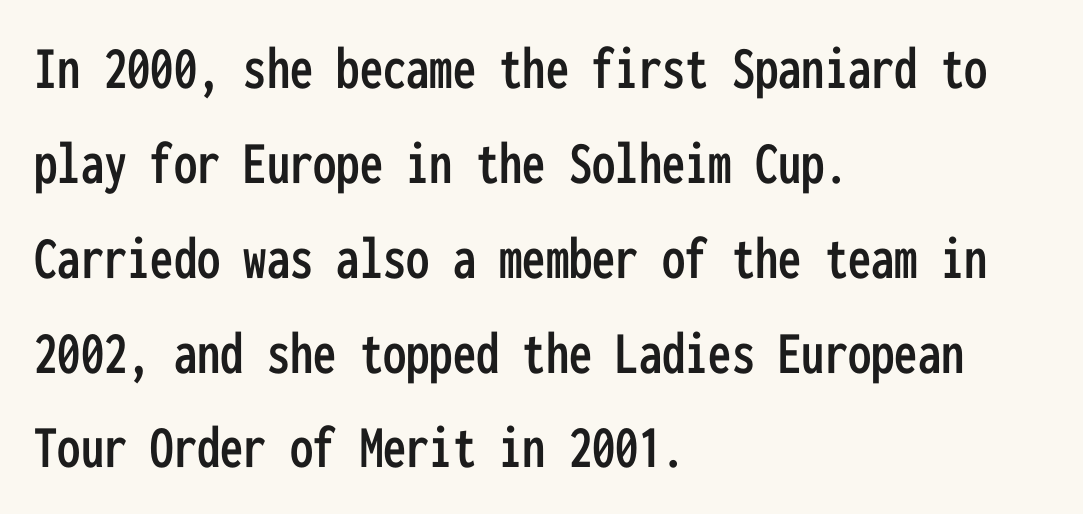
{"serif": "no", "italic": "no", "width": "condensed", "stroke_contrast": "low", "x_height": "medium", "monospaced": "yes", "underline": "no", "align": "left", "line_spacing": "normal", "line_spacing_ratio": 1.53, "letter_spacing": "normal", "letter_spacing_em": 0.0, "glyph_px": 62}
